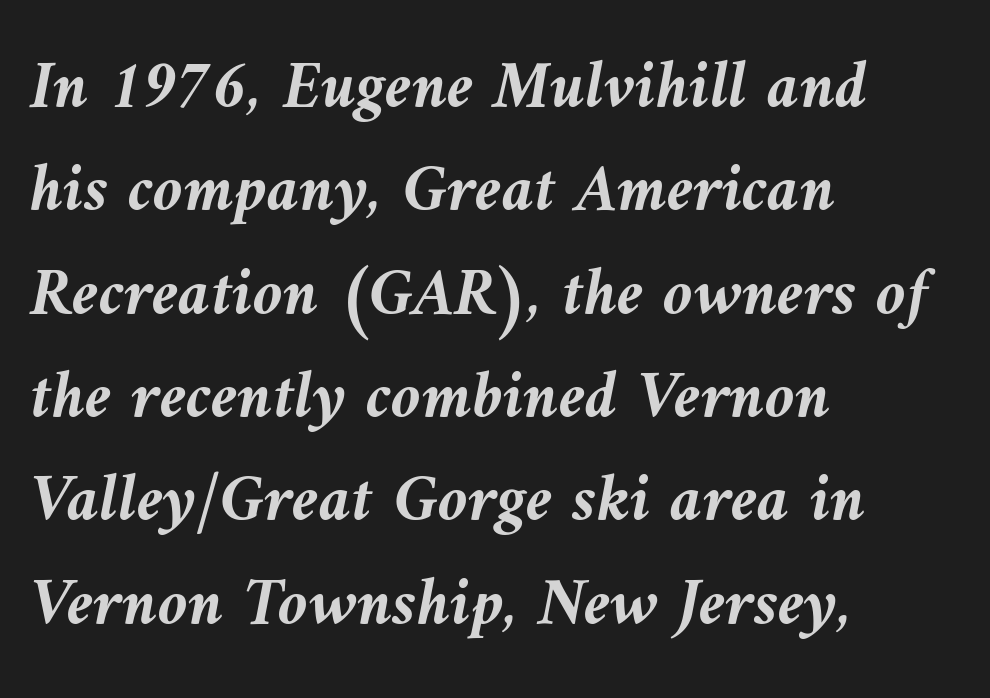
Is the letter spacing exaggerated? No — it looks like the ordinary default. Summary of weight: heavy, a full bold. These lines are rendered in a variable-pitch font. Would a proofreader flag this as italicized? Yes. The gap between lines stays unmarked.
